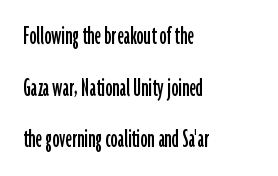
{"serif": "no", "italic": "no", "width": "condensed", "stroke_contrast": "low", "x_height": "medium", "monospaced": "no", "underline": "no", "align": "left", "line_spacing_ratio": 1.84, "letter_spacing": "normal", "letter_spacing_em": 0.0, "glyph_px": 28}
